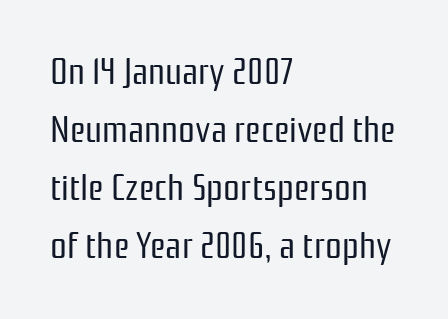
{"serif": "no", "italic": "no", "bold": "no", "weight": "regular", "width": "condensed", "stroke_contrast": "low", "x_height": "medium", "monospaced": "no", "underline": "no", "align": "left", "line_spacing": "normal", "line_spacing_ratio": 1.57, "letter_spacing": "normal", "letter_spacing_em": 0.0, "glyph_px": 37}
